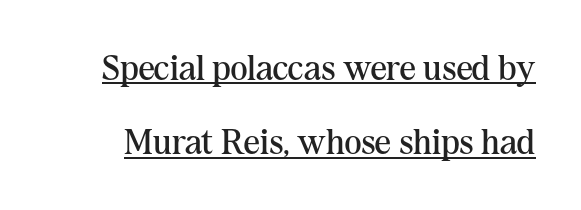
Check where the strokes stop: tiny serifs finish them off. Think of a printed novel: that variable character pitch is what you see here. The rendering uses the underline text-decoration. The typeface has the unassuming heft of standard copy or less.
